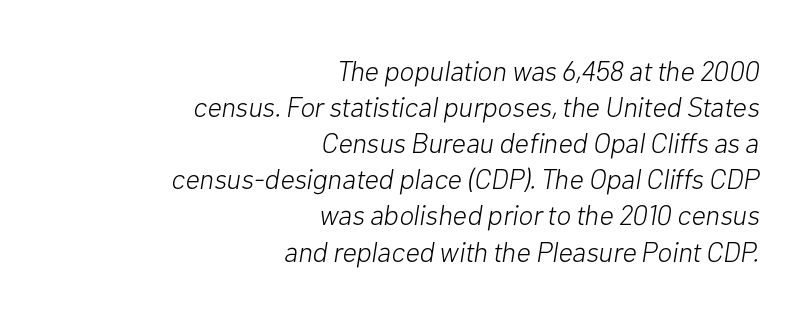
You could call the tracking neutral — neither tight nor loose. The font's italic variant was chosen for this text. On a weight scale, this lands at 450 or below. Which margin do the lines hug? The right one — the left edge is uneven. The foot of each line stays bare and open. These lines are rendered in a variable-pitch font.
